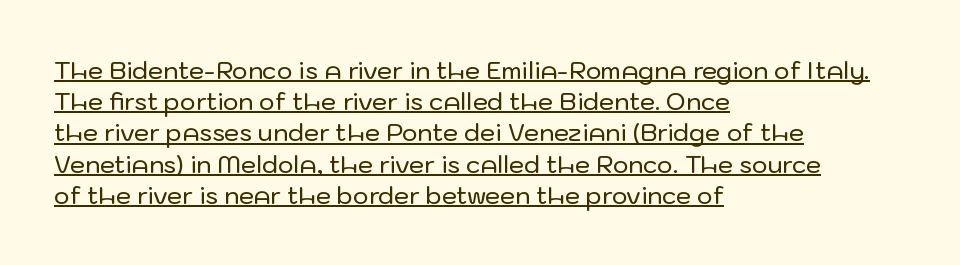
{"italic": "no", "underline": "yes", "align": "left", "line_spacing": "normal", "line_spacing_ratio": 1.3, "letter_spacing": "normal", "letter_spacing_em": 0.0, "glyph_px": 24}
